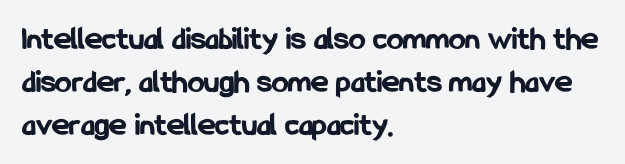
The image shows 33 px bold, condensed sans-serif type, upright; set left-aligned, normal line spacing (1.3x), normal letter spacing, not underlined; low stroke contrast and a medium x-height.
